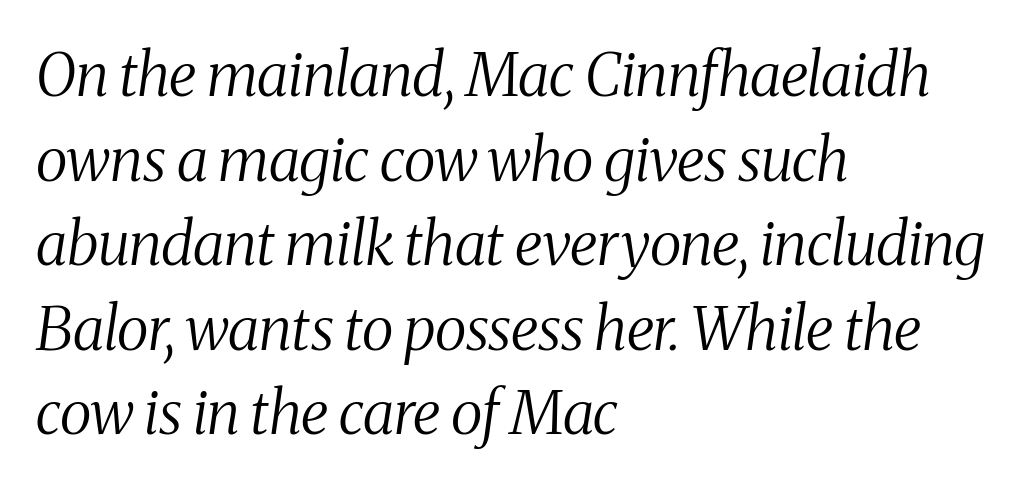
{"serif": "yes", "italic": "yes", "lean": "right", "slant_degrees": 8, "bold": "no", "weight": "regular", "width": "condensed", "stroke_contrast": "medium", "x_height": "medium", "monospaced": "no", "underline": "no", "align": "left", "line_spacing": "normal", "line_spacing_ratio": 1.41, "letter_spacing": "normal", "letter_spacing_em": 0.0, "glyph_px": 60}
